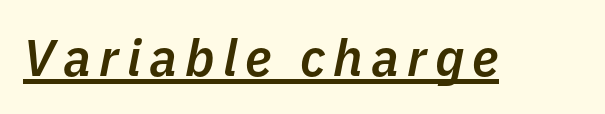
{"italic": "yes", "lean": "right", "slant_degrees": 11, "bold": "semi", "weight": "semibold", "width": "normal", "stroke_contrast": "low", "x_height": "medium", "monospaced": "no", "underline": "yes", "glyph_px": 51}
